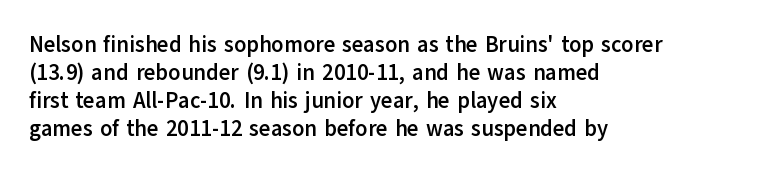
The image shows 22 px bold type, upright; set left-aligned, normal line spacing (1.28x), normal letter spacing, not underlined.
